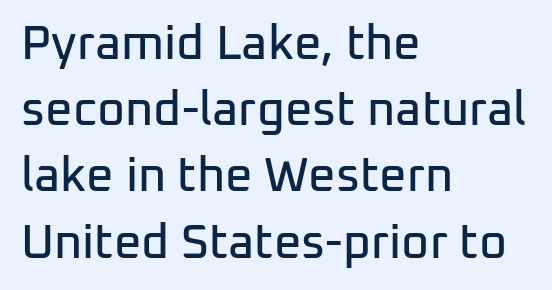
The rows are spaced the way most documents space them. Caption: multi-line text, flush left, ragged right. Is this a fixed-width face? No — the glyphs have proportional, varying widths. Tracking here is standard; glyphs follow each other at the usual distance.
